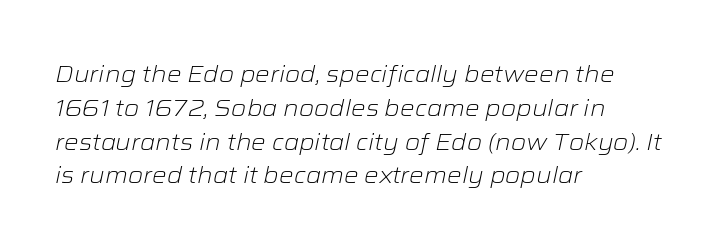
Students, note that the glyphs here touch the page at normal intervals. Leading: standard. Honestly, there is no underline to notice here at all. Every character sits at an angle, as italics do. Does the copy run flush right? No — it runs flush left.
